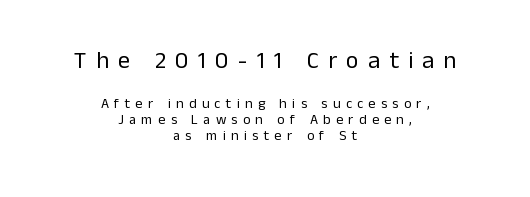
Q: Is the text bold? A: No.
Q: Is the text italic (slanted)? A: No, it is upright.
Q: Is the text underlined? A: No.
Q: How is the paragraph aligned? A: Centered.
Q: Is the spacing between letters normal or unusually wide? A: Unusually wide.
Q: Is the spacing between lines tight, normal or loose? A: Tight.
Q: Which block of text is set in a larger size, the first (top) or the second (bottom)? A: The first (top) one.
